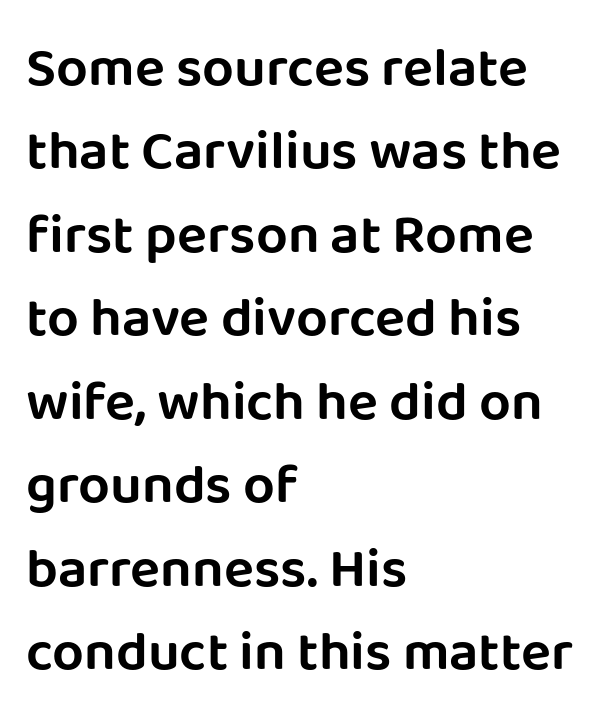
Q: Is the text italic (slanted)? A: No, it is upright.
Q: Is the typeface a serif or a sans-serif typeface? A: Sans-serif.
Q: Is the text underlined? A: No.
Q: How is the paragraph aligned? A: Left-aligned.
Q: Is the spacing between letters normal or unusually wide? A: Normal.
Q: Is the spacing between lines tight, normal or loose? A: Normal.
Q: Width (condensed, normal, or wide)? A: Normal.
Q: Stroke contrast? A: Low.
Q: x-height? A: Large.
Q: Monospaced? A: No.
